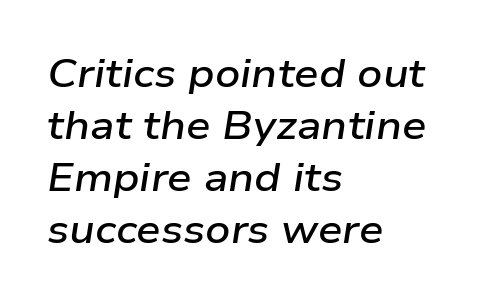
{"italic": "yes", "lean": "right", "slant_degrees": 9, "bold": "semi", "weight": "semibold", "width": "wide", "stroke_contrast": "low", "x_height": "medium", "monospaced": "no", "underline": "no", "align": "left", "line_spacing": "normal", "line_spacing_ratio": 1.33, "letter_spacing": "normal", "letter_spacing_em": 0.0, "glyph_px": 39}
